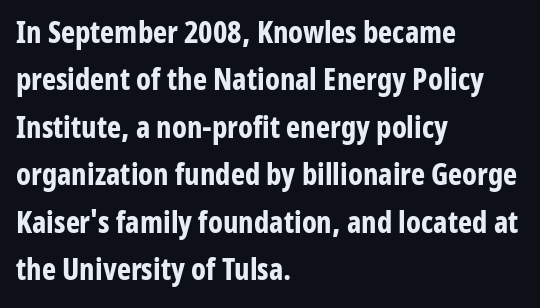
{"serif": "no", "italic": "no", "bold": "yes", "weight": "bold", "width": "condensed", "stroke_contrast": "low", "x_height": "medium", "monospaced": "no", "underline": "no", "align": "left", "line_spacing": "normal", "line_spacing_ratio": 1.58, "letter_spacing": "normal", "letter_spacing_em": 0.0, "glyph_px": 30}
